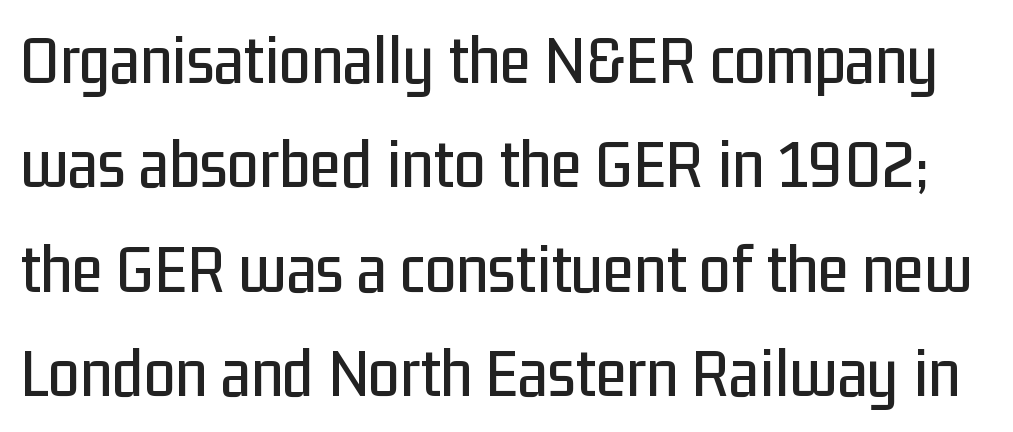
Q: Is the text italic (slanted)? A: No, it is upright.
Q: Is the typeface a serif or a sans-serif typeface? A: Sans-serif.
Q: Is the text underlined? A: No.
Q: Is the spacing between letters normal or unusually wide? A: Normal.
Q: Is the spacing between lines tight, normal or loose? A: Normal.
Q: Width (condensed, normal, or wide)? A: Condensed.
Q: Stroke contrast? A: Low.
Q: x-height? A: Medium.
Q: Monospaced? A: No.
